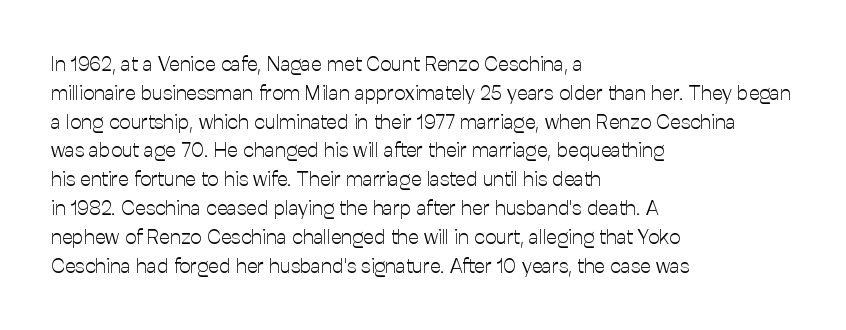
The image shows 20 px text type, upright; set left-aligned, normal line spacing (1.44x), normal letter spacing, not underlined.
